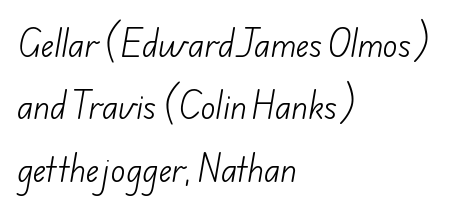
Q: Is the text bold? A: No.
Q: Is the typeface a serif or a sans-serif typeface? A: Sans-serif.
Q: Is the text underlined? A: No.
Q: How is the paragraph aligned? A: Left-aligned.
Q: Is the spacing between letters normal or unusually wide? A: Normal.
Q: Is the spacing between lines tight, normal or loose? A: Loose.
Q: Width (condensed, normal, or wide)? A: Normal.
Q: Stroke contrast? A: Low.
Q: x-height? A: Small.
Q: Monospaced? A: No.
